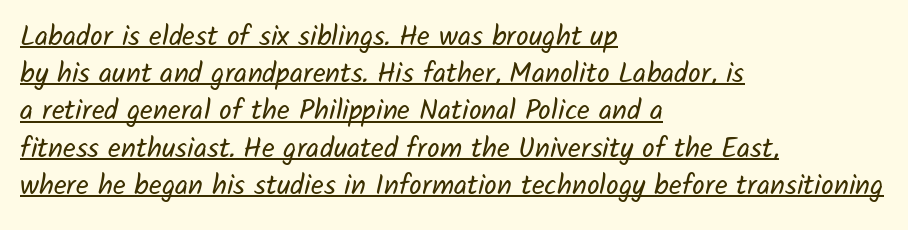
Q: Is the text bold? A: No.
Q: Is the typeface a serif or a sans-serif typeface? A: Sans-serif.
Q: Is the text underlined? A: Yes.
Q: How is the paragraph aligned? A: Left-aligned.
Q: Is the spacing between letters normal or unusually wide? A: Normal.
Q: Is the spacing between lines tight, normal or loose? A: Normal.
Q: Width (condensed, normal, or wide)? A: Normal.
Q: Stroke contrast? A: Low.
Q: x-height? A: Medium.
Q: Monospaced? A: No.
